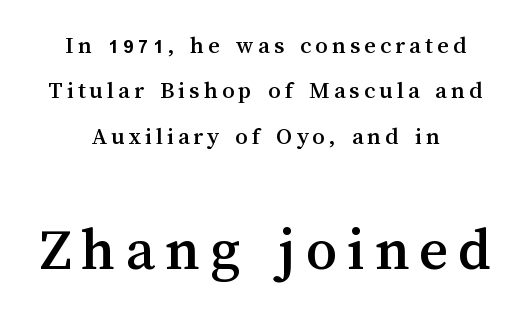
The image shows 62 px text type, upright; set centered, line spacing 1.82x, not underlined; the second (bottom) block is 2.48x larger; medium stroke contrast and a medium x-height.
